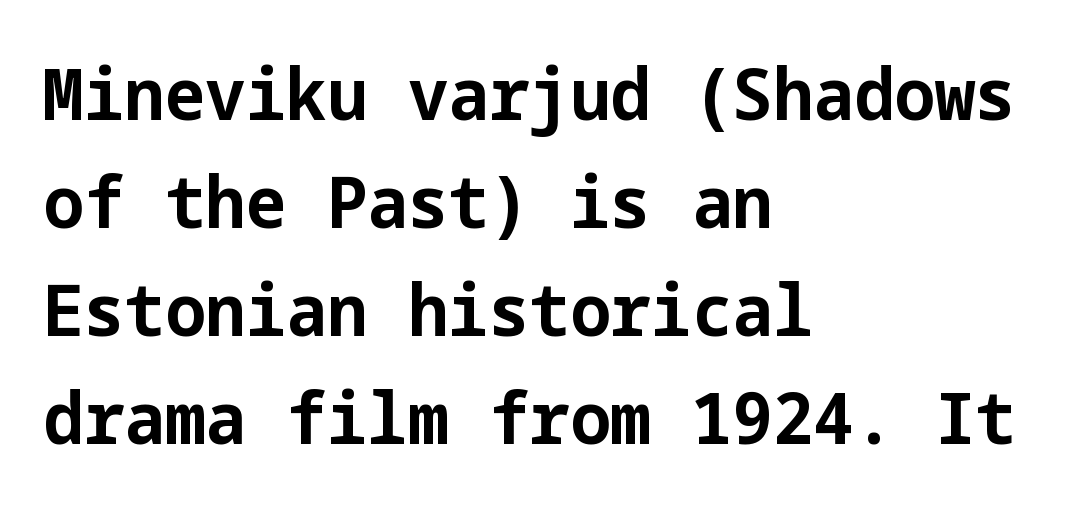
Casual observation: everything's shoved over to the left. When letters stand straight like this, we call the style roman or upright. The gap between lines stays unmarked. Serifs: no, the terminals of the letterforms are clean. Inter-character spacing is left at the font's built-in metrics.
